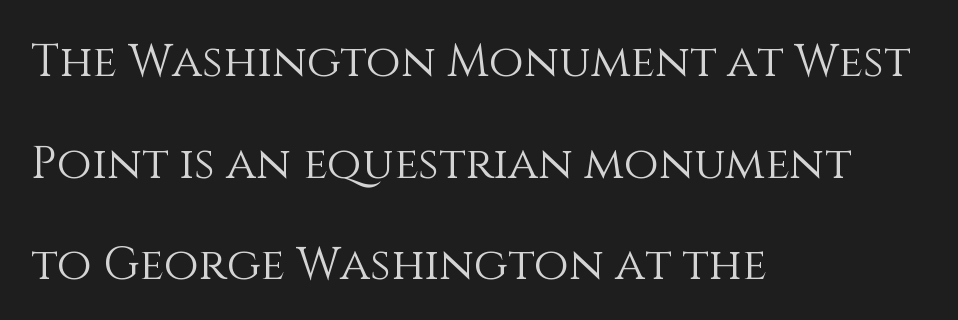
The image shows 45 px light type, upright; set left-aligned, loose line spacing (2.26x), normal letter spacing, not underlined; medium stroke contrast and a large x-height.
